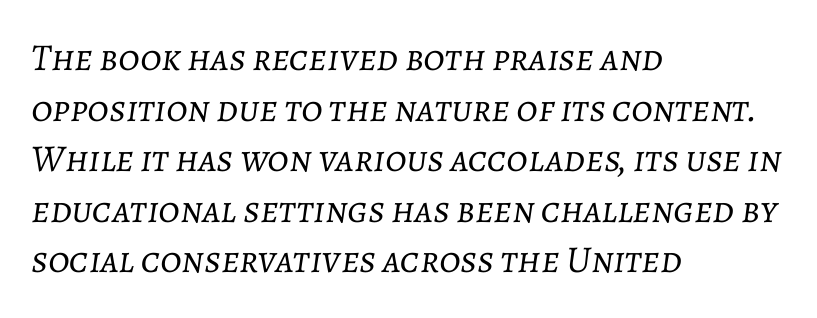
Q: Is the text bold? A: No.
Q: Is the text italic (slanted)? A: Yes, it leans right by about 7 degrees.
Q: Is the text underlined? A: No.
Q: How is the paragraph aligned? A: Left-aligned.
Q: Is the spacing between letters normal or unusually wide? A: Normal.
Q: Is the spacing between lines tight, normal or loose? A: Normal.
Q: Width (condensed, normal, or wide)? A: Normal.
Q: Stroke contrast? A: Low.
Q: x-height? A: Medium.
Q: Monospaced? A: No.
